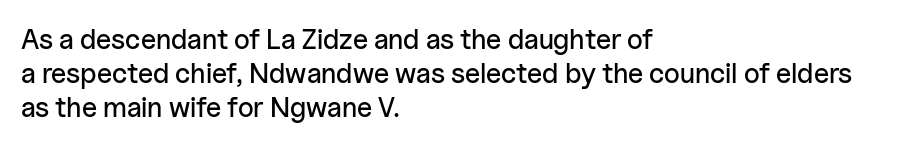
The image shows 28 px sans-serif type, upright; set left-aligned, line spacing 1.22x, normal letter spacing, not underlined; low stroke contrast and a medium x-height.
